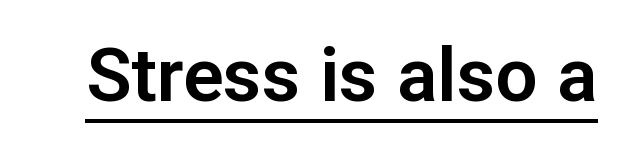
Q: Is the text italic (slanted)? A: No, it is upright.
Q: Is the typeface a serif or a sans-serif typeface? A: Sans-serif.
Q: Is the text underlined? A: Yes.
Q: Is the spacing between letters normal or unusually wide? A: Normal.
Q: Width (condensed, normal, or wide)? A: Normal.
Q: Stroke contrast? A: Low.
Q: x-height? A: Medium.
Q: Monospaced? A: No.
